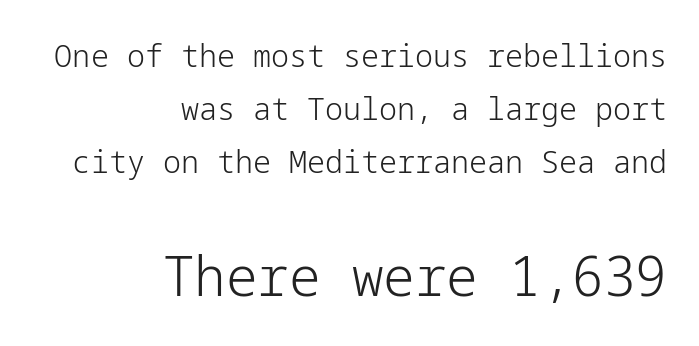
{"serif": "no", "italic": "no", "bold": "no", "weight": "light", "width": "normal", "stroke_contrast": "low", "x_height": "medium", "underline": "no", "align": "right", "line_spacing": "normal", "line_spacing_ratio": 1.66, "letter_spacing": "normal", "letter_spacing_em": 0.0, "larger_block": "second", "size_ratio": 1.75, "glyph_px": 56}
